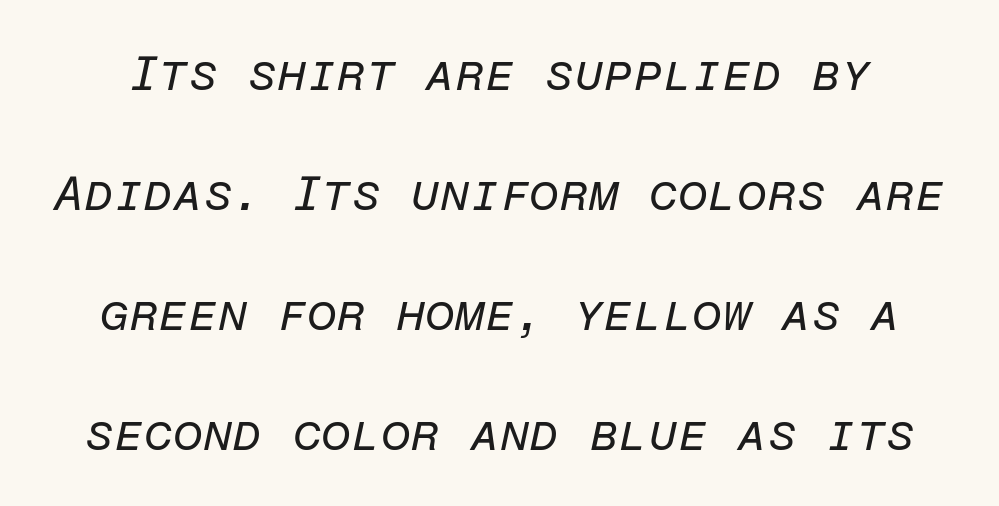
Q: Is the text bold? A: No.
Q: Is the text italic (slanted)? A: Yes, it leans right by about 12 degrees.
Q: Is the text underlined? A: No.
Q: Is the spacing between letters normal or unusually wide? A: Normal.
Q: Is the spacing between lines tight, normal or loose? A: Loose.
Q: Width (condensed, normal, or wide)? A: Normal.
Q: Stroke contrast? A: Low.
Q: x-height? A: Medium.
Q: Monospaced? A: Yes.
